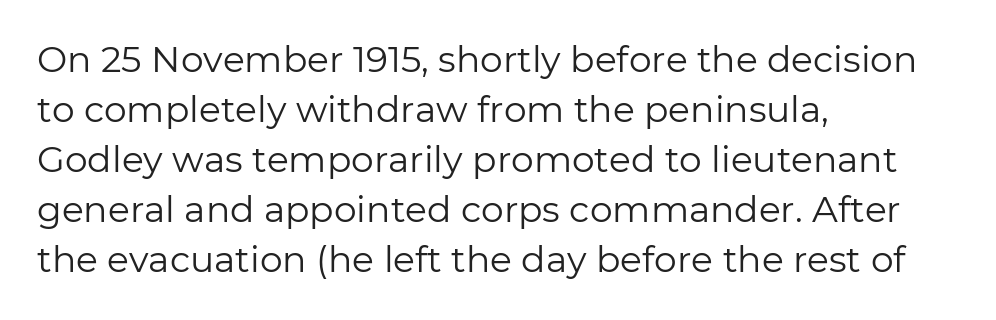
The image shows 36 px regular-weight sans-serif type, upright; set left-aligned, normal line spacing (1.39x), normal letter spacing, not underlined; low stroke contrast and a medium x-height.
